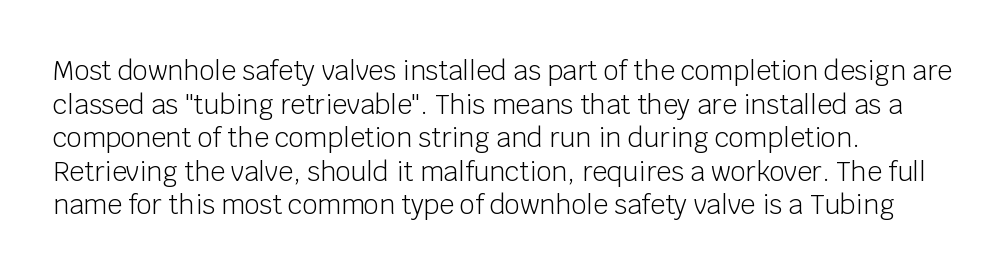
The image shows 26 px text type, upright; set left-aligned, normal line spacing (1.29x), normal letter spacing, not underlined.
